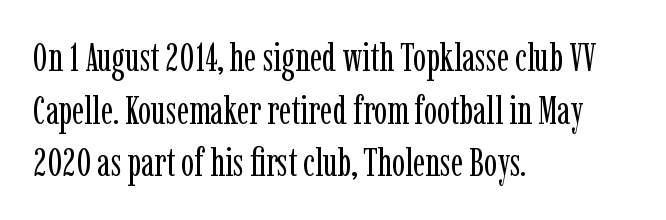
Q: Is the text bold? A: No.
Q: Is the text italic (slanted)? A: No, it is upright.
Q: Is the typeface a serif or a sans-serif typeface? A: Serif.
Q: Is the text underlined? A: No.
Q: How is the paragraph aligned? A: Left-aligned.
Q: Is the spacing between letters normal or unusually wide? A: Normal.
Q: Is the spacing between lines tight, normal or loose? A: Normal.
Q: Width (condensed, normal, or wide)? A: Condensed.
Q: Stroke contrast? A: Low.
Q: x-height? A: Medium.
Q: Monospaced? A: No.
